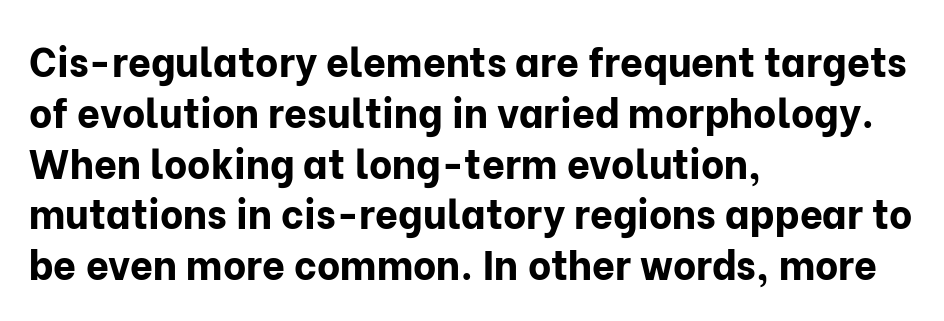
{"serif": "no", "italic": "no", "bold": "yes", "weight": "bold", "width": "normal", "stroke_contrast": "low", "x_height": "medium", "monospaced": "no", "underline": "no", "align": "left", "line_spacing": "normal", "line_spacing_ratio": 1.27, "letter_spacing": "normal", "letter_spacing_em": 0.0, "glyph_px": 40}
